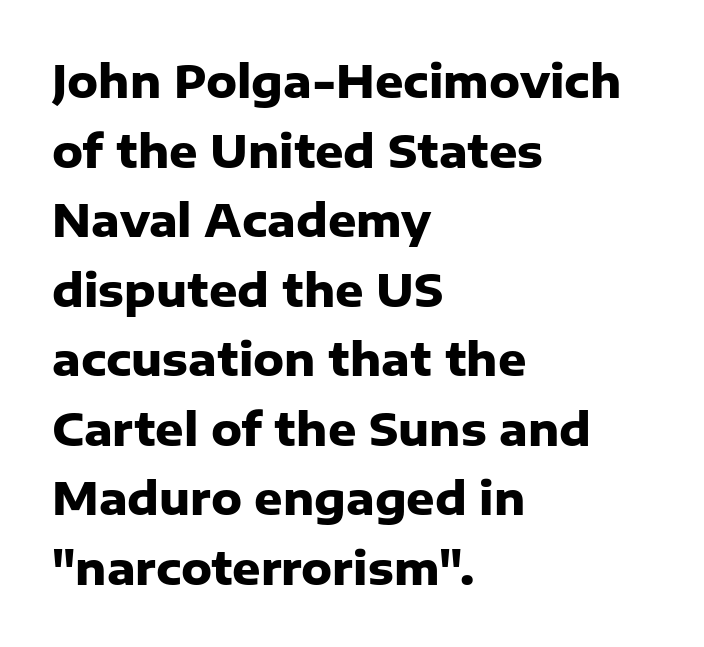
Q: Is the text bold? A: Yes.
Q: Is the text italic (slanted)? A: No, it is upright.
Q: Is the typeface a serif or a sans-serif typeface? A: Sans-serif.
Q: Is the text underlined? A: No.
Q: How is the paragraph aligned? A: Left-aligned.
Q: Is the spacing between letters normal or unusually wide? A: Normal.
Q: Is the spacing between lines tight, normal or loose? A: Normal.
Q: Width (condensed, normal, or wide)? A: Normal.
Q: Stroke contrast? A: Low.
Q: x-height? A: Medium.
Q: Monospaced? A: No.
